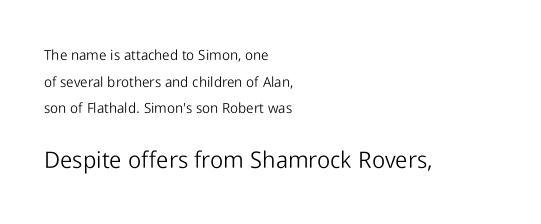
Q: Is the text bold? A: No.
Q: Is the text italic (slanted)? A: No, it is upright.
Q: Is the text underlined? A: No.
Q: How is the paragraph aligned? A: Left-aligned.
Q: Is the spacing between letters normal or unusually wide? A: Normal.
Q: Is the spacing between lines tight, normal or loose? A: Loose.
Q: Which block of text is set in a larger size, the first (top) or the second (bottom)? A: The second (bottom) one.
